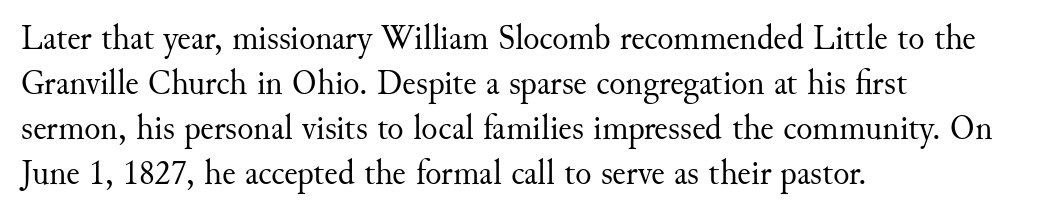
Q: Is the text bold? A: No.
Q: Is the text italic (slanted)? A: No, it is upright.
Q: Is the typeface a serif or a sans-serif typeface? A: Serif.
Q: Is the text underlined? A: No.
Q: How is the paragraph aligned? A: Left-aligned.
Q: Is the spacing between letters normal or unusually wide? A: Normal.
Q: Is the spacing between lines tight, normal or loose? A: Normal.
Q: Width (condensed, normal, or wide)? A: Normal.
Q: Stroke contrast? A: Medium.
Q: x-height? A: Small.
Q: Monospaced? A: No.
